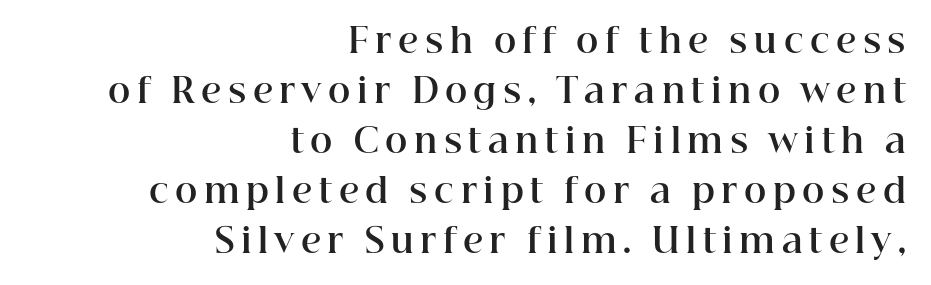
Layout note: lines flush right. Quick note: underline off. Typesetter's note: full bold, strokes at maximum text heaviness. The rendering uses natural spacing where letterforms have individual widths. Vertically, the passage feels balanced, rows spaced as you'd expect.
